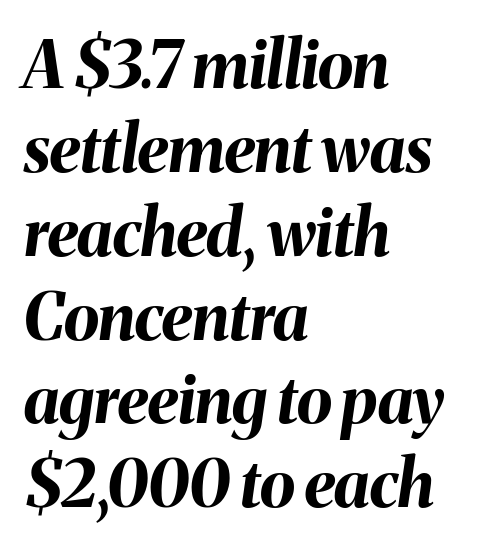
The image shows 65 px bold type, italic (leaning right); set left-aligned, normal line spacing (1.29x), normal letter spacing, not underlined; medium stroke contrast and a medium x-height.
